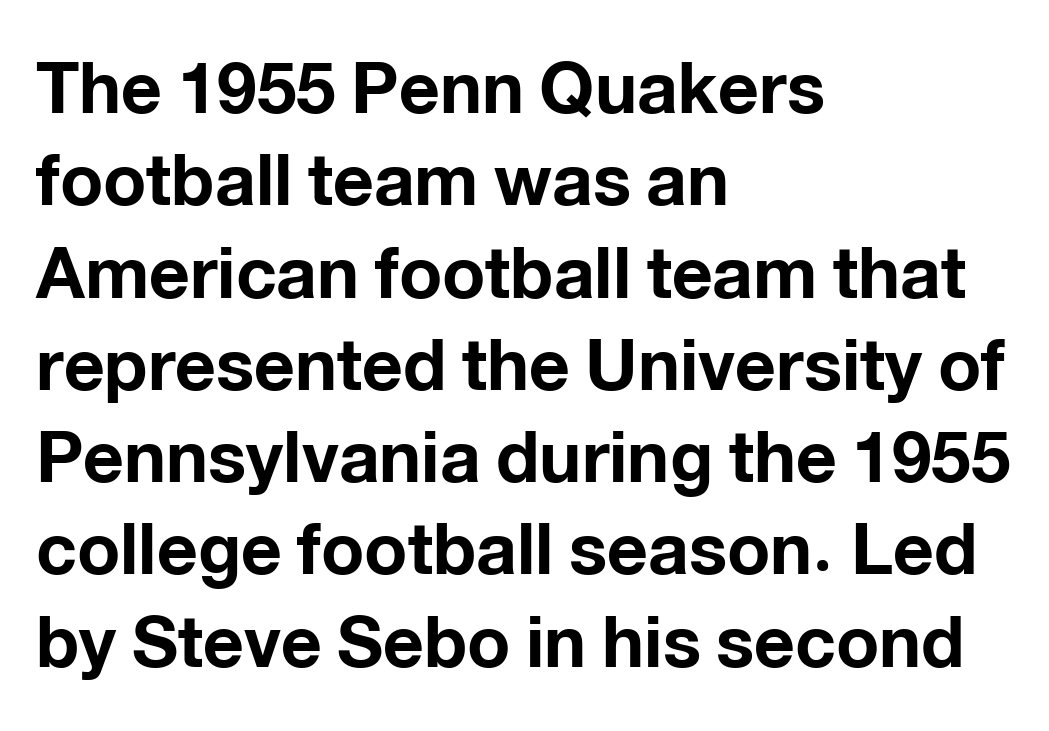
Q: Is the text bold? A: Yes.
Q: Is the text italic (slanted)? A: No, it is upright.
Q: Is the typeface a serif or a sans-serif typeface? A: Sans-serif.
Q: Is the text underlined? A: No.
Q: How is the paragraph aligned? A: Left-aligned.
Q: Is the spacing between letters normal or unusually wide? A: Normal.
Q: Is the spacing between lines tight, normal or loose? A: Normal.
Q: Width (condensed, normal, or wide)? A: Normal.
Q: Stroke contrast? A: Low.
Q: x-height? A: Medium.
Q: Monospaced? A: No.
